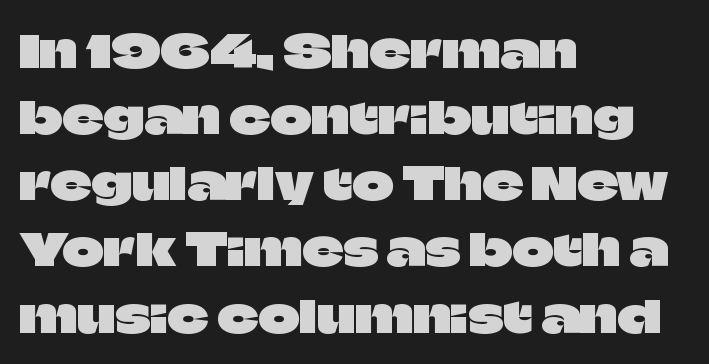
Unlike italic type, these characters show no tilt at all. A typesetter would call this proportional, since set widths differ per character. Check where the strokes stop: nothing finishes them off — pure sans. This rendering uses left alignment, leaving the right contour irregular.
